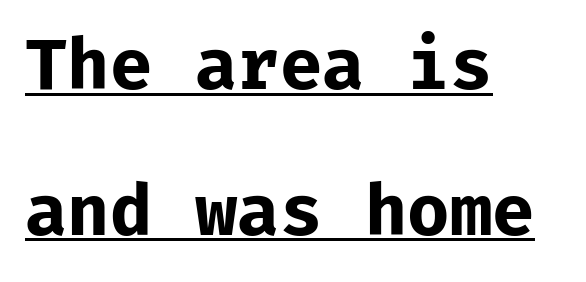
You could fit nearly another row in the gap between these rows. Glyph-to-glyph distance matches everyday printed text. Nope, no serifs anywhere on these letters. Plenty of ink on the page — the face is bold. Typeset ragged right — the left edge is the straight one. Posture: straight, roman, zero tilt.
